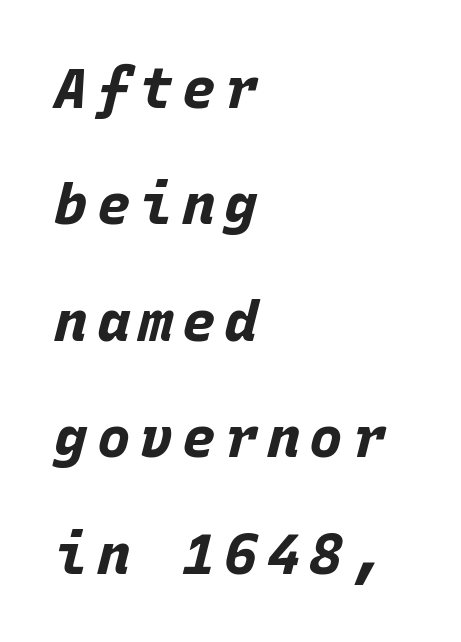
The image shows 56 px bold type, italic (leaning right), monospaced; set left-aligned, loose line spacing (2.08x), not underlined; low stroke contrast and a large x-height.
